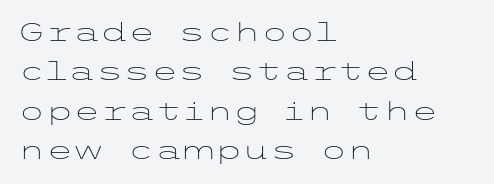
This block has exactly the height ordinary leading produces. Heft: none added — not bold. The face used here is rendered with its standard letterfit. Horizontally, the lines are justified to the leading edge only.
